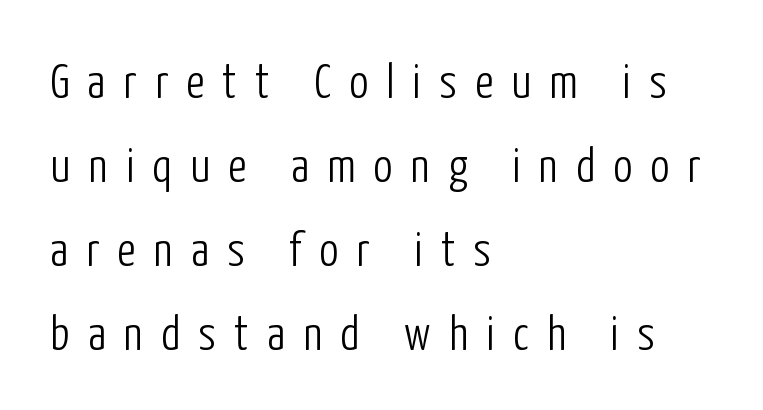
Q: Is the text bold? A: No.
Q: Is the text italic (slanted)? A: No, it is upright.
Q: Is the typeface a serif or a sans-serif typeface? A: Sans-serif.
Q: Is the text underlined? A: No.
Q: How is the paragraph aligned? A: Left-aligned.
Q: Is the spacing between letters normal or unusually wide? A: Unusually wide.
Q: Width (condensed, normal, or wide)? A: Condensed.
Q: Stroke contrast? A: Low.
Q: x-height? A: Medium.
Q: Monospaced? A: No.
